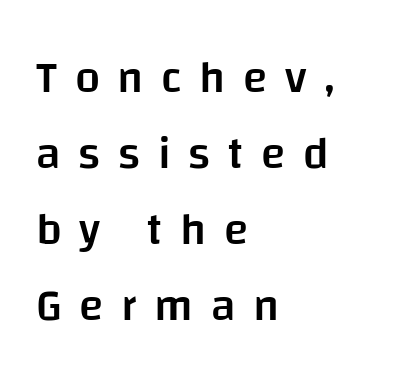
Is this a fixed-width face? No — the glyphs have proportional, varying widths. Line spacing here is normal. Characters remain perfectly vertical along every line. Short note: letters widely spaced. Heft: intermediate — a semibold. Descenders are the only things crossing below the line.
